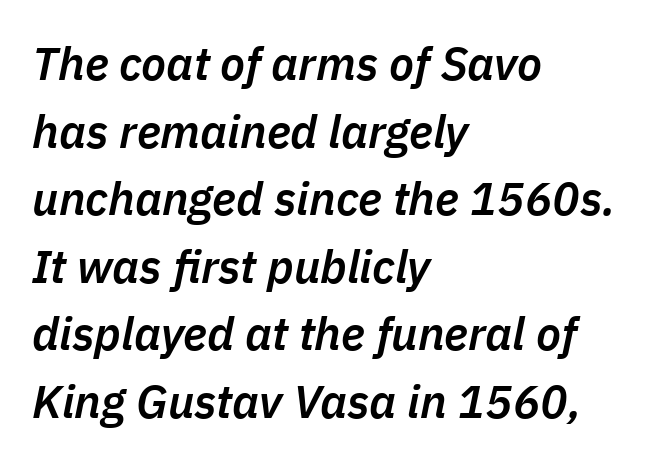
Q: Is the text bold? A: Semi-bold.
Q: Is the text italic (slanted)? A: Yes, it leans right by about 11 degrees.
Q: Is the text underlined? A: No.
Q: How is the paragraph aligned? A: Left-aligned.
Q: Is the spacing between letters normal or unusually wide? A: Normal.
Q: Is the spacing between lines tight, normal or loose? A: Normal.
Q: Width (condensed, normal, or wide)? A: Normal.
Q: Stroke contrast? A: Low.
Q: x-height? A: Medium.
Q: Monospaced? A: No.
